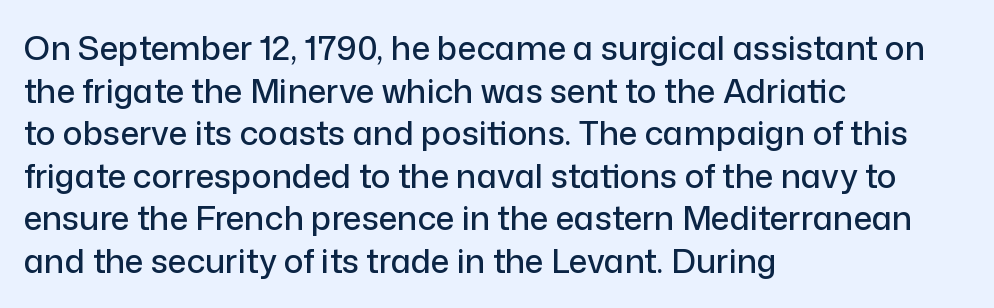
{"serif": "no", "italic": "no", "width": "normal", "stroke_contrast": "low", "x_height": "medium", "monospaced": "no", "underline": "no", "align": "left", "line_spacing": "normal", "line_spacing_ratio": 1.29, "letter_spacing": "normal", "letter_spacing_em": 0.0, "glyph_px": 33}
